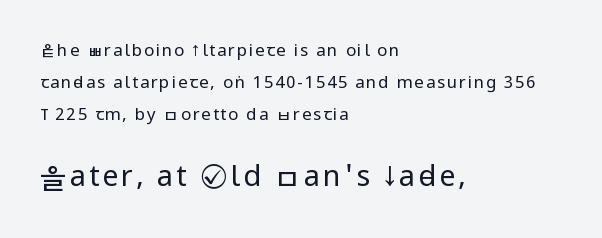
The image shows 29 px regular-weight, condensed sans-serif type, upright; set left-aligned, line spacing 1.87x, not underlined; the second (bottom) block is 1.71x larger; low stroke contrast and a large x-height.
